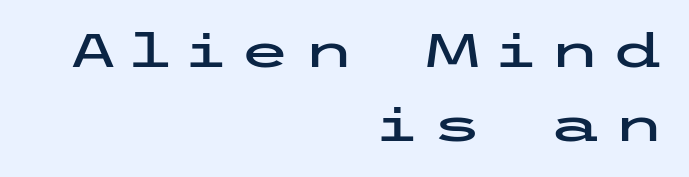
Q: Is the text italic (slanted)? A: No, it is upright.
Q: Is the typeface a serif or a sans-serif typeface? A: Sans-serif.
Q: Is the text underlined? A: No.
Q: How is the paragraph aligned? A: Right-aligned.
Q: Is the spacing between letters normal or unusually wide? A: Unusually wide.
Q: Is the spacing between lines tight, normal or loose? A: Normal.
Q: Width (condensed, normal, or wide)? A: Wide.
Q: Stroke contrast? A: Low.
Q: x-height? A: Medium.
